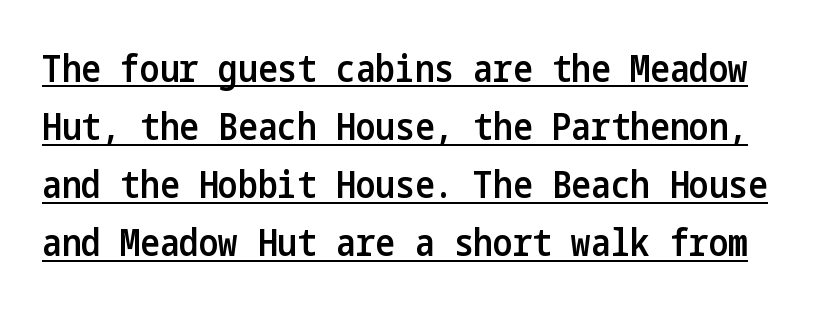
The image shows 37 px semibold, condensed sans-serif type, upright; set normal line spacing (1.57x), normal letter spacing, underlined; low stroke contrast and a medium x-height.
